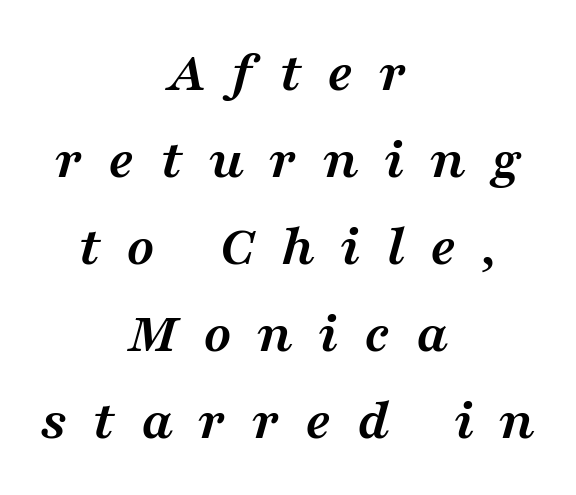
{"serif": "yes", "italic": "yes", "lean": "right", "slant_degrees": 16, "bold": "yes", "weight": "semibold", "width": "wide", "stroke_contrast": "medium", "x_height": "medium", "monospaced": "no", "underline": "no", "align": "center", "line_spacing": "normal", "line_spacing_ratio": 1.5, "letter_spacing": "wide", "letter_spacing_em": 0.44, "glyph_px": 58}
